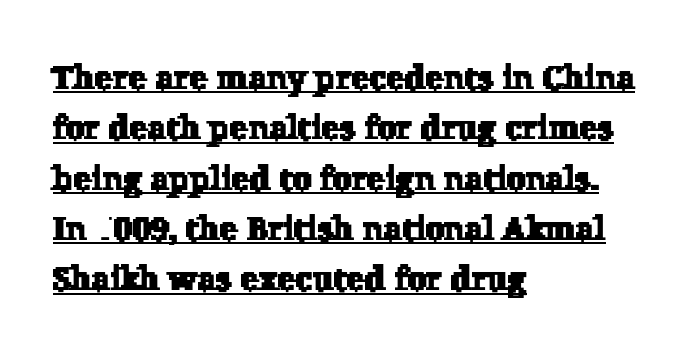
{"serif": "yes", "width": "normal", "stroke_contrast": "low", "x_height": "medium", "monospaced": "no", "underline": "yes", "align": "left", "line_spacing": "normal", "line_spacing_ratio": 1.48, "letter_spacing": "normal", "letter_spacing_em": 0.0, "glyph_px": 34}
